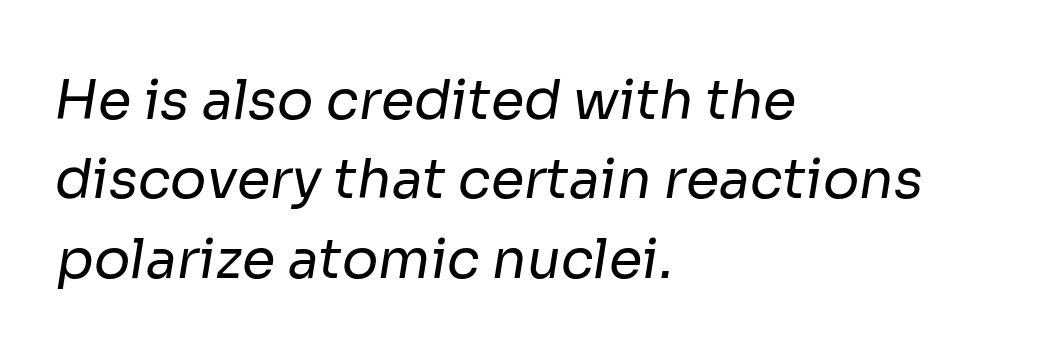
The image shows 54 px regular-weight sans-serif type; set left-aligned, normal line spacing (1.47x), normal letter spacing, not underlined; low stroke contrast and a medium x-height.
